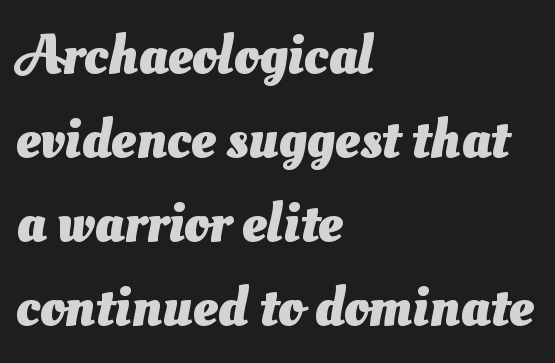
Q: Is the text bold? A: Yes.
Q: Is the typeface a serif or a sans-serif typeface? A: Sans-serif.
Q: Is the text underlined? A: No.
Q: How is the paragraph aligned? A: Left-aligned.
Q: Is the spacing between letters normal or unusually wide? A: Normal.
Q: Is the spacing between lines tight, normal or loose? A: Normal.
Q: Width (condensed, normal, or wide)? A: Normal.
Q: Stroke contrast? A: Medium.
Q: x-height? A: Small.
Q: Monospaced? A: No.
